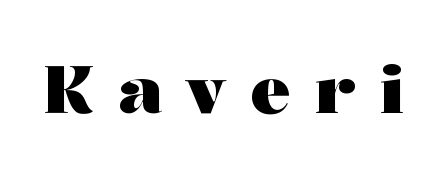
Q: Is the text bold? A: Yes.
Q: Is the text italic (slanted)? A: No, it is upright.
Q: Is the typeface a serif or a sans-serif typeface? A: Serif.
Q: Is the text underlined? A: No.
Q: Is the spacing between letters normal or unusually wide? A: Unusually wide.
Q: Width (condensed, normal, or wide)? A: Wide.
Q: Stroke contrast? A: Medium.
Q: x-height? A: Medium.
Q: Monospaced? A: No.
